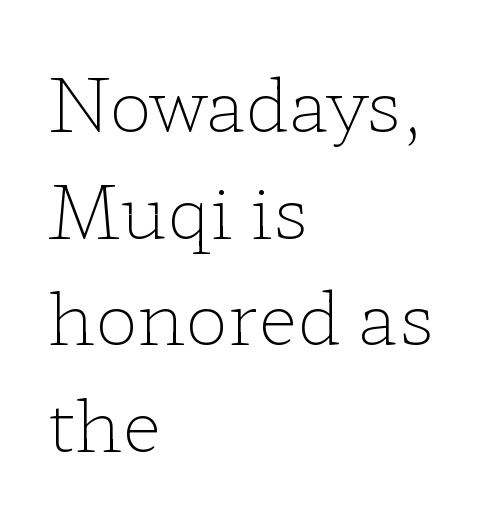
{"serif": "yes", "italic": "no", "bold": "no", "weight": "light", "width": "wide", "stroke_contrast": "low", "x_height": "medium", "monospaced": "no", "underline": "no", "align": "left", "line_spacing": "normal", "line_spacing_ratio": 1.48, "letter_spacing": "normal", "letter_spacing_em": 0.0, "glyph_px": 72}
